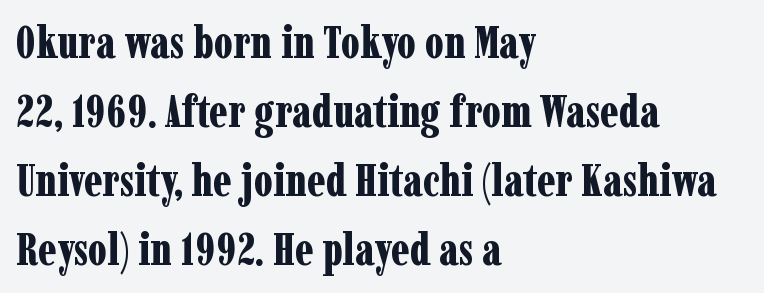
{"serif": "yes", "italic": "no", "bold": "yes", "weight": "bold", "width": "condensed", "stroke_contrast": "low", "x_height": "medium", "monospaced": "no", "underline": "no", "align": "left", "line_spacing": "normal", "line_spacing_ratio": 1.57, "letter_spacing": "normal", "letter_spacing_em": 0.0, "glyph_px": 44}
